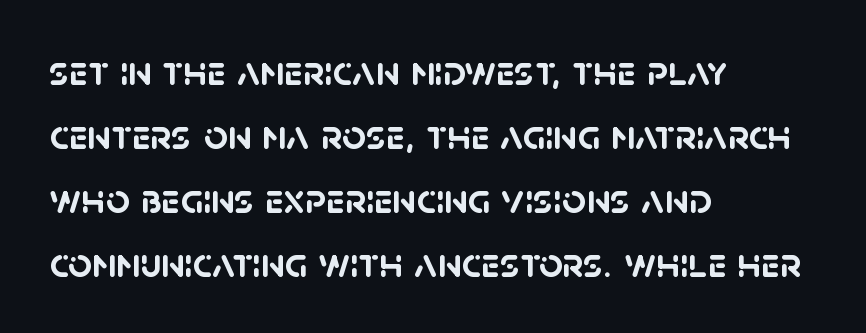
Q: Is the text bold? A: Yes.
Q: Is the typeface a serif or a sans-serif typeface? A: Sans-serif.
Q: Is the text underlined? A: No.
Q: How is the paragraph aligned? A: Left-aligned.
Q: Is the spacing between letters normal or unusually wide? A: Normal.
Q: Is the spacing between lines tight, normal or loose? A: Normal.
Q: Width (condensed, normal, or wide)? A: Normal.
Q: Stroke contrast? A: Low.
Q: x-height? A: Large.
Q: Monospaced? A: No.
